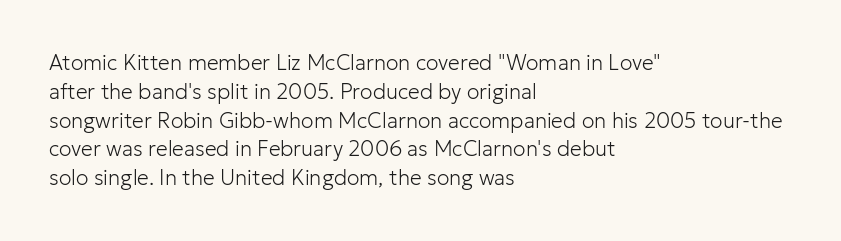
Each new line begins a customary step beneath the previous one. Stems here are at most as thick as an everyday book face. Words appear dense and cohesive because spacing is normal. Descenders hang freely into open space. The axis of the letterforms is exactly vertical.
